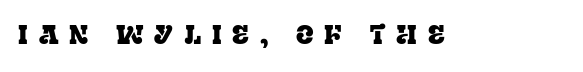
{"italic": "no", "underline": "no", "letter_spacing": "wide", "letter_spacing_em": 0.42, "glyph_px": 26}
